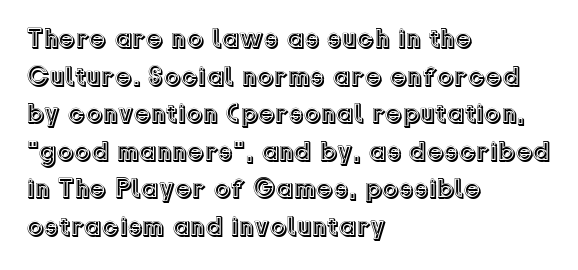
{"italic": "no", "underline": "no", "align": "left", "line_spacing": "normal", "line_spacing_ratio": 1.39, "letter_spacing": "normal", "letter_spacing_em": 0.0, "glyph_px": 27}
